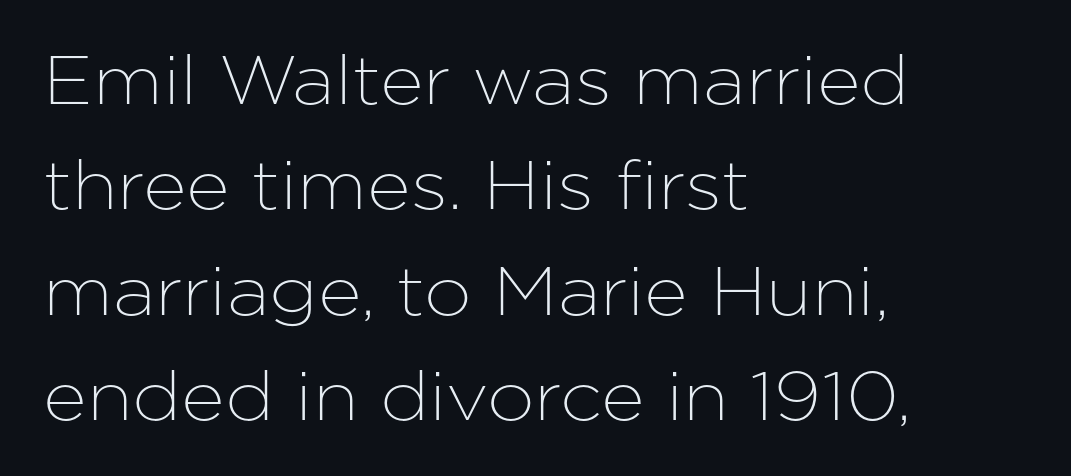
Q: Is the text italic (slanted)? A: No, it is upright.
Q: Is the typeface a serif or a sans-serif typeface? A: Sans-serif.
Q: Is the text underlined? A: No.
Q: How is the paragraph aligned? A: Left-aligned.
Q: Is the spacing between letters normal or unusually wide? A: Normal.
Q: Is the spacing between lines tight, normal or loose? A: Normal.
Q: Width (condensed, normal, or wide)? A: Normal.
Q: Stroke contrast? A: Low.
Q: x-height? A: Medium.
Q: Monospaced? A: No.
